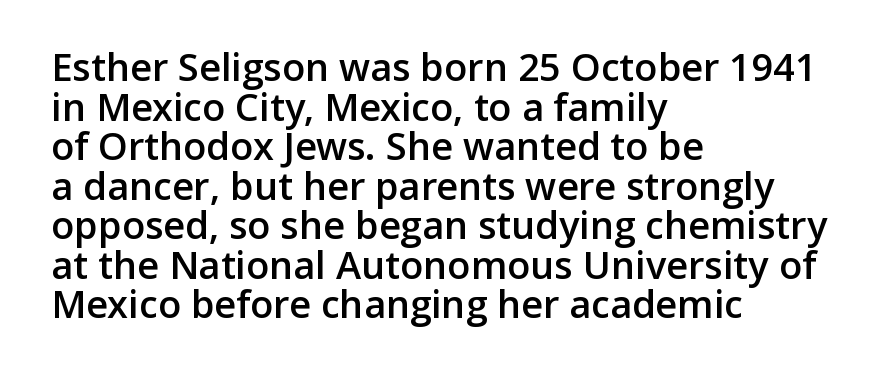
Q: Is the text bold? A: Semi-bold.
Q: Is the text italic (slanted)? A: No, it is upright.
Q: Is the typeface a serif or a sans-serif typeface? A: Sans-serif.
Q: Is the text underlined? A: No.
Q: How is the paragraph aligned? A: Left-aligned.
Q: Is the spacing between letters normal or unusually wide? A: Normal.
Q: Is the spacing between lines tight, normal or loose? A: Tight.
Q: Width (condensed, normal, or wide)? A: Normal.
Q: Stroke contrast? A: Low.
Q: x-height? A: Medium.
Q: Monospaced? A: No.
